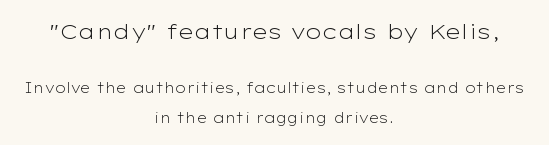
The image shows 21 px text type, upright; set centered, loose line spacing (2.12x), normal letter spacing, not underlined; the first (top) block is 1.5x larger.
